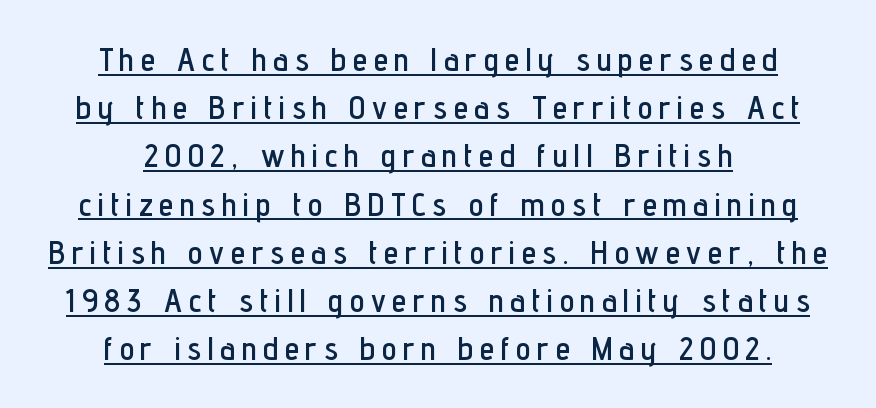
Q: Is the text italic (slanted)? A: No, it is upright.
Q: Is the typeface a serif or a sans-serif typeface? A: Sans-serif.
Q: Is the text underlined? A: Yes.
Q: How is the paragraph aligned? A: Centered.
Q: Is the spacing between letters normal or unusually wide? A: Unusually wide.
Q: Is the spacing between lines tight, normal or loose? A: Normal.
Q: Width (condensed, normal, or wide)? A: Condensed.
Q: Stroke contrast? A: Low.
Q: x-height? A: Medium.
Q: Monospaced? A: No.
